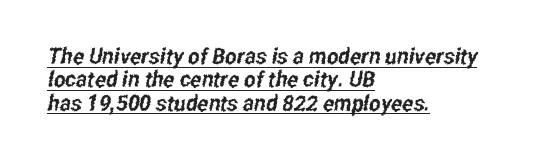
Notice how the passage keeps a crisp vertical edge on the left only. Students, observe the line beneath the letters — that is underlining. Line spacing here is tight. You could call the tracking neutral — neither tight nor loose.
